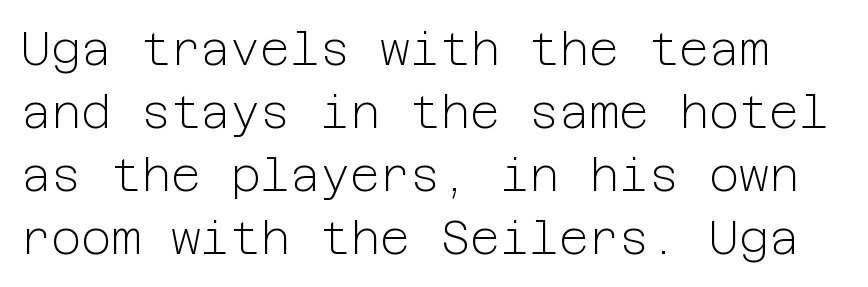
{"serif": "no", "italic": "no", "bold": "no", "weight": "light", "width": "normal", "stroke_contrast": "low", "x_height": "medium", "underline": "no", "line_spacing": "normal", "line_spacing_ratio": 1.37, "letter_spacing": "normal", "letter_spacing_em": 0.0, "glyph_px": 46}
